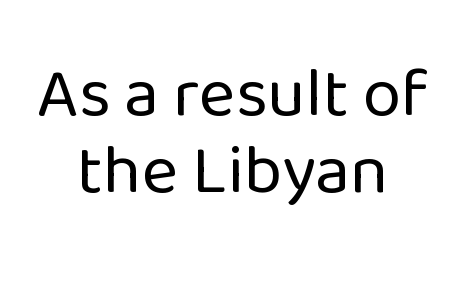
The image shows 70 px regular-weight sans-serif type, upright; set centered, tight line spacing (1.1x), normal letter spacing, not underlined; low stroke contrast and a medium x-height.
